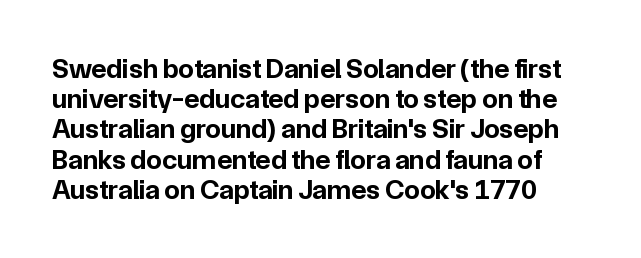
The image shows 28 px bold sans-serif type, upright; set tight line spacing (1.08x), normal letter spacing, not underlined; low stroke contrast and a medium x-height.
